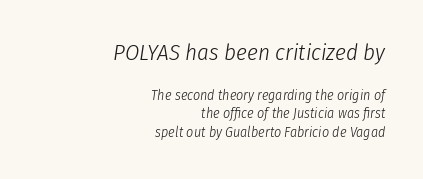
Q: Is the text bold? A: No.
Q: Is the text italic (slanted)? A: Yes, it leans right by about 8 degrees.
Q: Is the text underlined? A: No.
Q: How is the paragraph aligned? A: Right-aligned.
Q: Is the spacing between letters normal or unusually wide? A: Normal.
Q: Is the spacing between lines tight, normal or loose? A: Normal.
Q: Which block of text is set in a larger size, the first (top) or the second (bottom)? A: The first (top) one.
